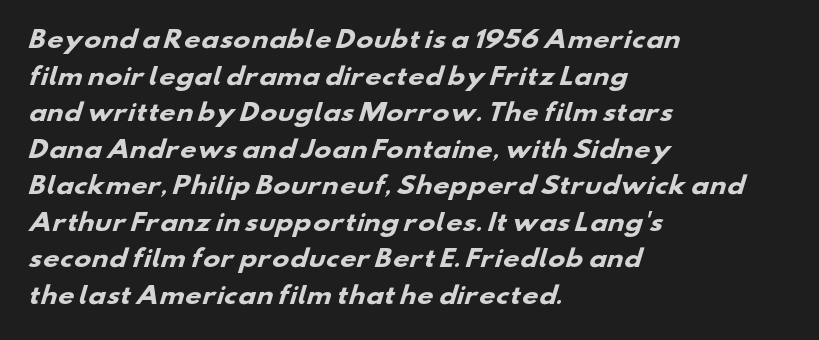
Strong, thick strokes mark this as bold type. Casual observation: everything's shoved over to the left. Only glyphs here, with clear space below each row. Vertically, the passage feels balanced, rows spaced as you'd expect.
